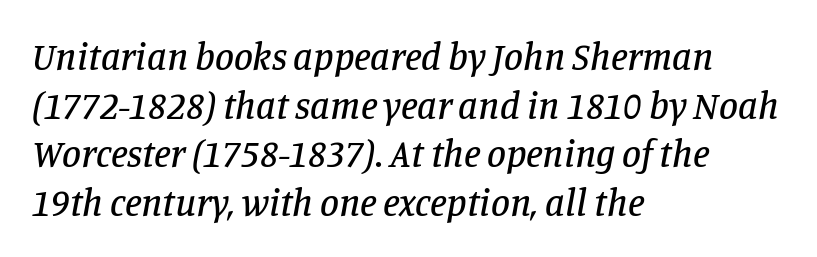
Q: Is the text italic (slanted)? A: Yes, it leans right by about 11 degrees.
Q: Is the typeface a serif or a sans-serif typeface? A: Serif.
Q: Is the text underlined? A: No.
Q: How is the paragraph aligned? A: Left-aligned.
Q: Is the spacing between letters normal or unusually wide? A: Normal.
Q: Is the spacing between lines tight, normal or loose? A: Normal.
Q: Width (condensed, normal, or wide)? A: Normal.
Q: Stroke contrast? A: Low.
Q: x-height? A: Large.
Q: Monospaced? A: No.
